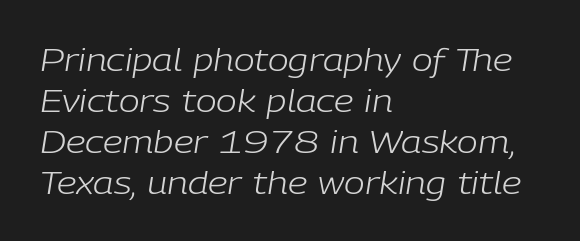
The image shows 31 px light type, italic (leaning right); set left-aligned, normal line spacing (1.32x), normal letter spacing, not underlined; low stroke contrast and a medium x-height.
